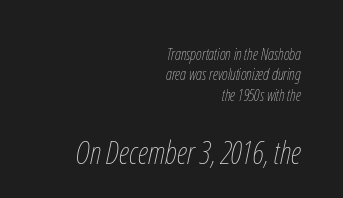
{"italic": "yes", "lean": "right", "slant_degrees": 12, "bold": "no", "weight": "thin", "width": "condensed", "stroke_contrast": "low", "x_height": "medium", "monospaced": "no", "underline": "no", "align": "right", "line_spacing": "normal", "line_spacing_ratio": 1.28, "letter_spacing": "normal", "letter_spacing_em": 0.0, "larger_block": "second", "size_ratio": 2.0, "glyph_px": 32}
